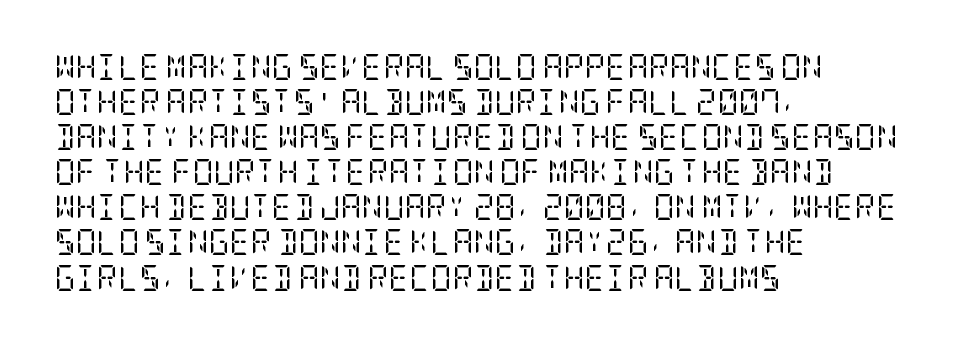
How are the letters spaced? Ordinarily, with no added tracking. Has an underline been added? It has not. Honestly, the row spacing looks completely unremarkable. The font is comparable to plain body text, perhaps lighter. Visually the block forms a straight wall on the left and a jagged coastline on the right.
